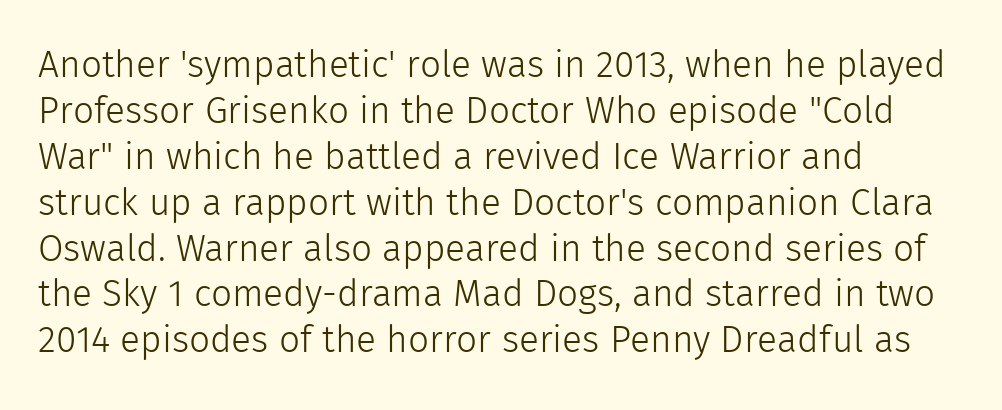
Which margin do the lines hug? The left one — the right edge is uneven. Nope, no serifs anywhere on these letters. Proportional: the letters do not fall into vertical columns. Tracking here is standard; glyphs follow each other at the usual distance. Weight: in the light-to-regular range. Lines of text with bare space underneath.
